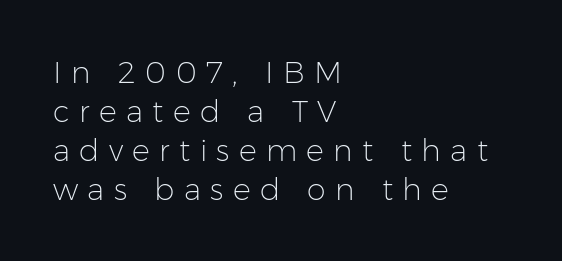
Clear beneath every line of the passage. Leading matches the norm, producing a regular column. The gaps between neighbouring characters are conspicuously large. Counters stay open thanks to moderate or lighter strokes.
